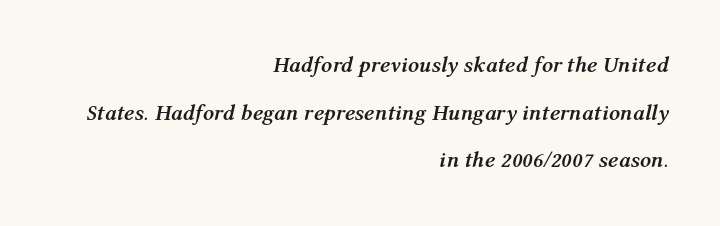
The image shows 22 px bold type, italic (leaning right); set right-aligned, loose line spacing (2.16x), normal letter spacing, not underlined.
